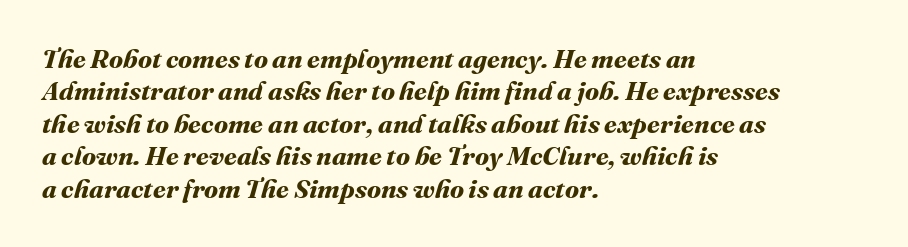
Q: Is the text bold? A: Yes.
Q: Is the text underlined? A: No.
Q: How is the paragraph aligned? A: Left-aligned.
Q: Is the spacing between letters normal or unusually wide? A: Normal.
Q: Is the spacing between lines tight, normal or loose? A: Normal.
